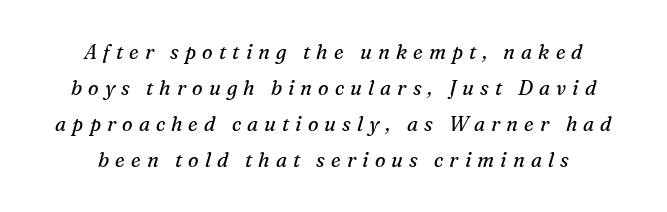
{"italic": "yes", "lean": "right", "slant_degrees": 16, "bold": "no", "underline": "no", "align": "center", "line_spacing_ratio": 1.8, "letter_spacing": "wide", "letter_spacing_em": 0.3, "glyph_px": 20}
